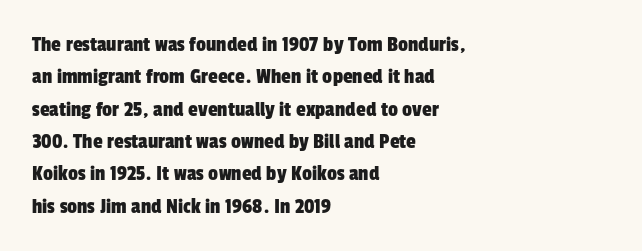
The image shows 22 px text type; set left-aligned, normal line spacing (1.47x), normal letter spacing, not underlined.
